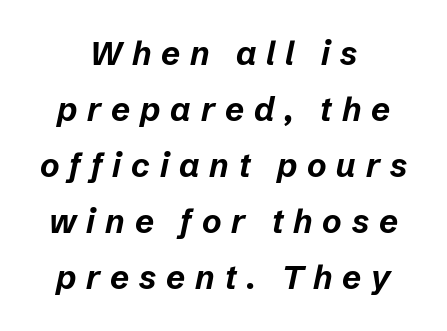
The image shows 33 px bold type, italic (leaning right); set centered, normal line spacing (1.7x), unusually wide letter spacing (+0.3 em), not underlined; low stroke contrast and a medium x-height.
